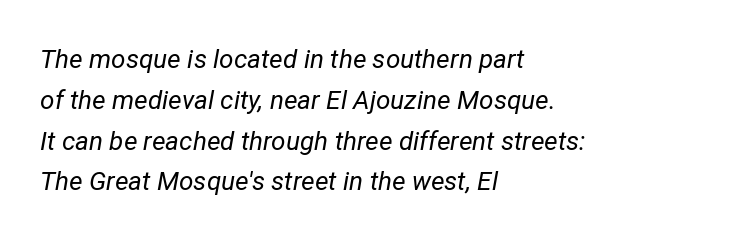
Q: Is the text bold? A: No.
Q: Is the text italic (slanted)? A: Yes, it leans right by about 12 degrees.
Q: Is the text underlined? A: No.
Q: How is the paragraph aligned? A: Left-aligned.
Q: Is the spacing between letters normal or unusually wide? A: Normal.
Q: Is the spacing between lines tight, normal or loose? A: Normal.
